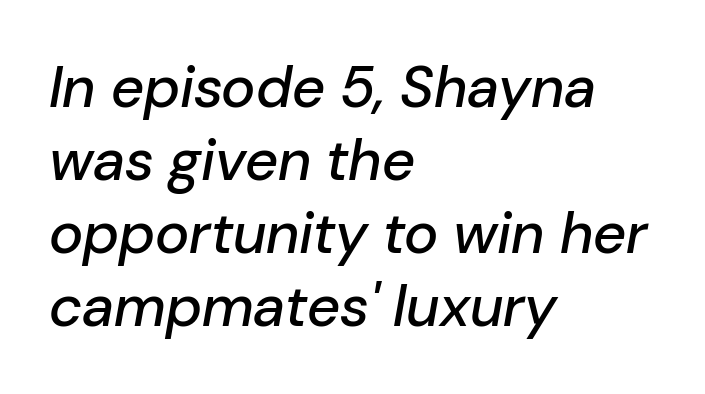
The image shows 58 px text type, italic (leaning right); set left-aligned, normal line spacing (1.26x), normal letter spacing, not underlined; low stroke contrast and a medium x-height.
